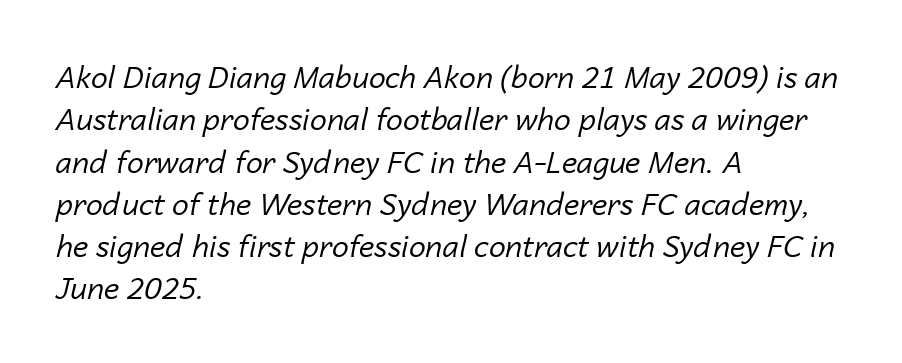
{"italic": "yes", "lean": "right", "slant_degrees": 14, "bold": "no", "weight": "regular", "width": "normal", "stroke_contrast": "low", "x_height": "medium", "monospaced": "no", "underline": "no", "align": "left", "line_spacing": "normal", "line_spacing_ratio": 1.41, "letter_spacing": "normal", "letter_spacing_em": 0.0, "glyph_px": 30}
